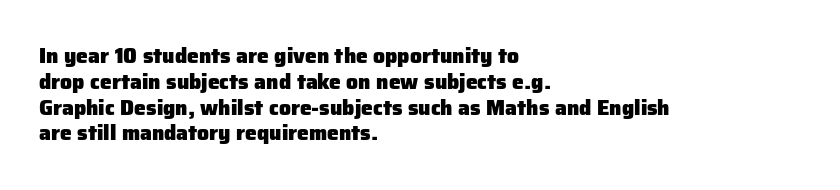
The letters stand upright; this is a roman face. Every row of glyphs begins at an identical x-position on the left. Between one letter and the next there's only the usual sliver of space. Caption: bold face, heavy strokes.
